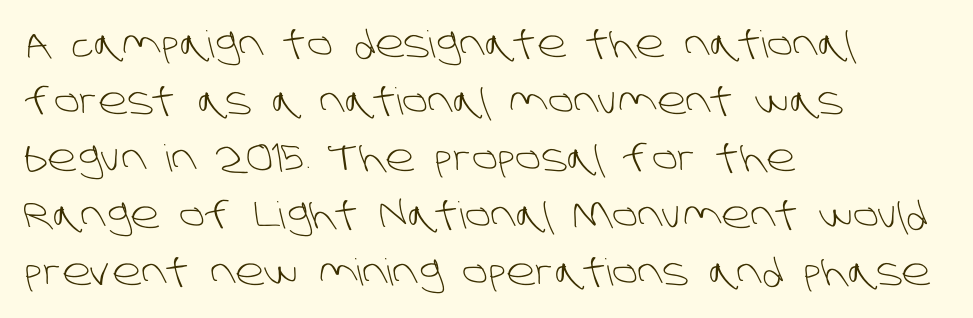
{"serif": "no", "bold": "no", "weight": "light", "width": "normal", "stroke_contrast": "low", "x_height": "large", "monospaced": "no", "underline": "no", "align": "left", "line_spacing": "normal", "line_spacing_ratio": 1.54, "letter_spacing": "normal", "letter_spacing_em": 0.0, "glyph_px": 37}
